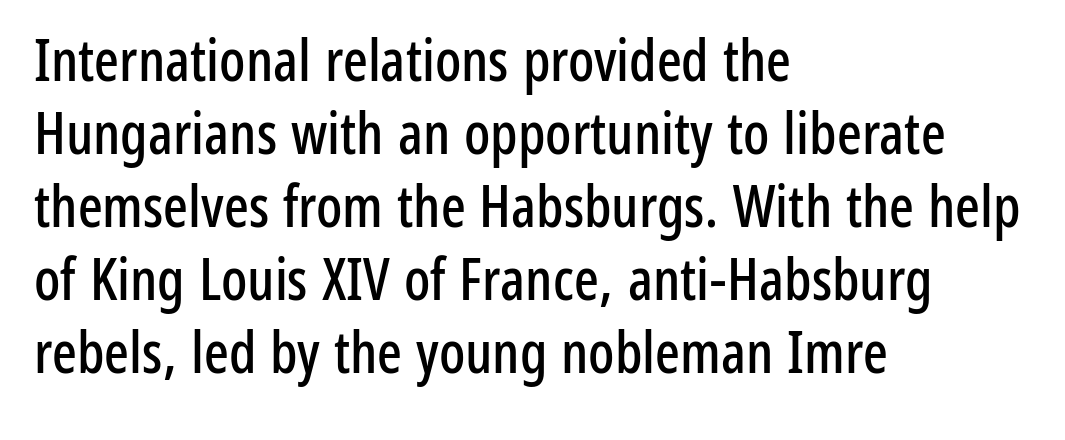
In terms of posture, this sample is upright. The face used here is proportionally spaced, like ordinary book or web type. A sans-serif font was chosen for this passage. Short and long lines alike share a common starting point at left. Is the letter spacing exaggerated? No — it looks like the ordinary default. Students, observe: this is what conventionally led text looks like.
